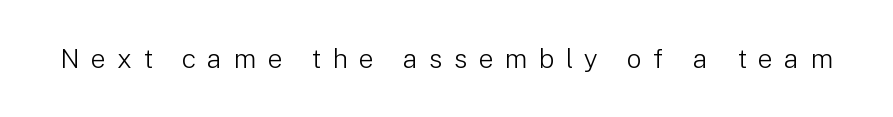
{"italic": "no", "bold": "no", "underline": "no", "letter_spacing": "wide", "letter_spacing_em": 0.41, "glyph_px": 27}
